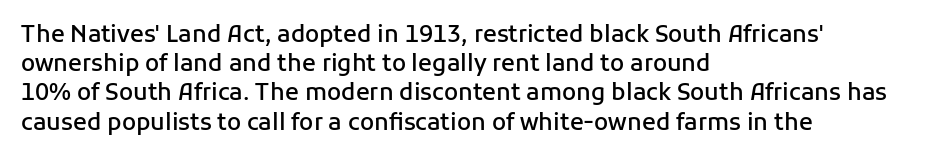
Every row of glyphs begins at an identical x-position on the left. Quick note: not italic, upright. A typesetter would call this zero additional tracking. Check under the words: just untouched page.
